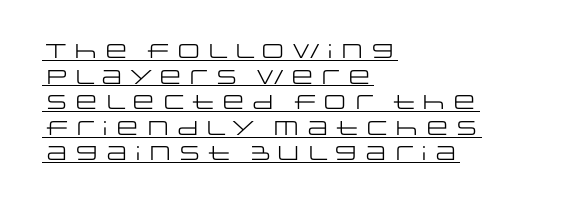
The rows are spaced the way most documents space them. The specimen includes a rule beneath the text block's lines. Heft: none added — not bold. A typesetter would call this zero additional tracking. Line beginnings align vertically; line endings do not.
